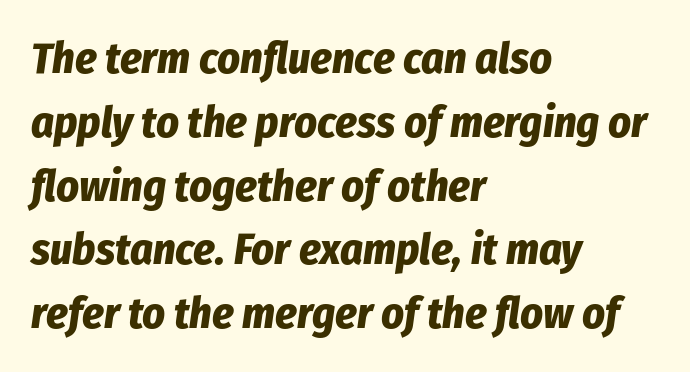
These lines carry a lot of weight — the face is fully bold. Reading down the block, your eye returns to a fixed left position each line. Reading down the column, the eye jumps a familiar distance to each next line. No word sits above an underline.
